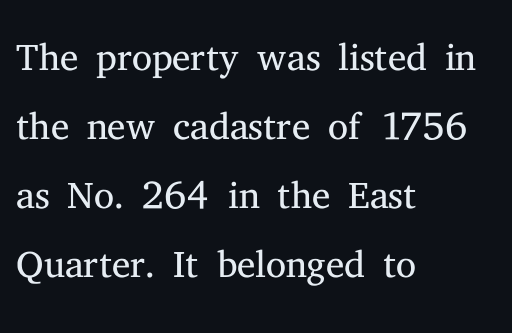
Q: Is the text bold? A: No.
Q: Is the text italic (slanted)? A: No, it is upright.
Q: Is the typeface a serif or a sans-serif typeface? A: Serif.
Q: Is the text underlined? A: No.
Q: How is the paragraph aligned? A: Left-aligned.
Q: Is the spacing between letters normal or unusually wide? A: Normal.
Q: Width (condensed, normal, or wide)? A: Normal.
Q: Stroke contrast? A: Medium.
Q: x-height? A: Medium.
Q: Monospaced? A: No.
